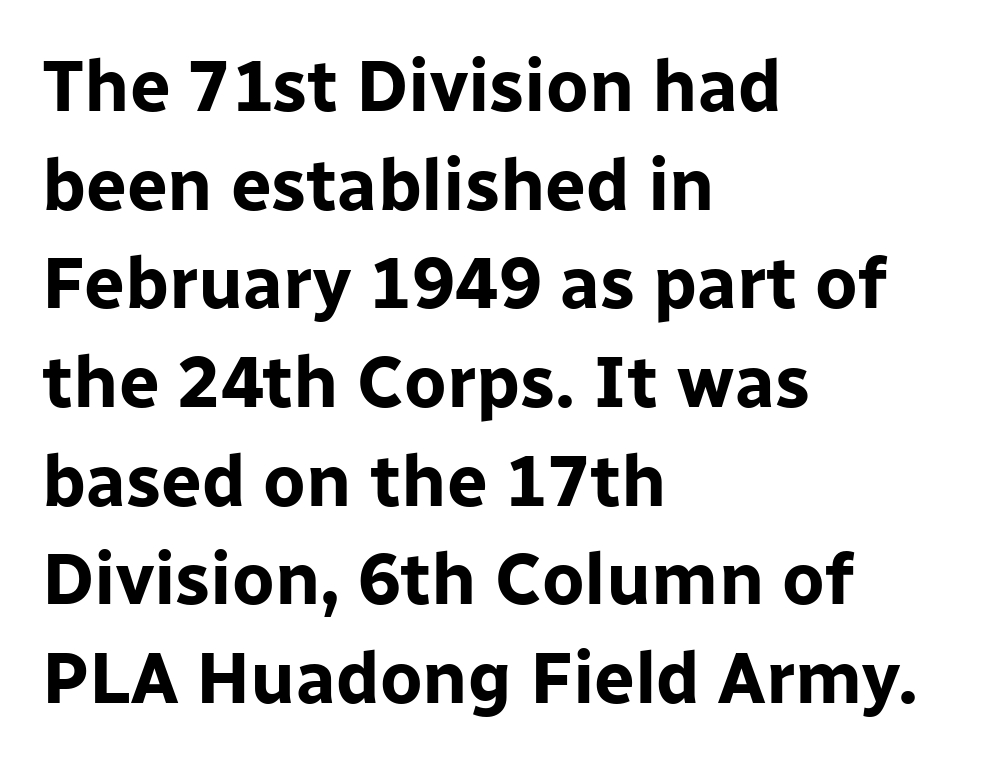
{"serif": "no", "italic": "no", "bold": "yes", "weight": "bold", "width": "normal", "stroke_contrast": "low", "x_height": "medium", "monospaced": "no", "underline": "no", "align": "left", "line_spacing": "normal", "line_spacing_ratio": 1.37, "letter_spacing": "normal", "letter_spacing_em": 0.0, "glyph_px": 72}
